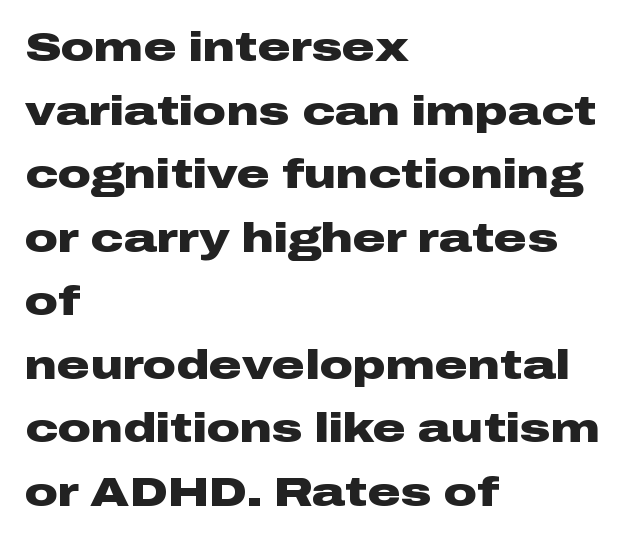
Q: Is the text bold? A: Yes.
Q: Is the text italic (slanted)? A: No, it is upright.
Q: Is the typeface a serif or a sans-serif typeface? A: Sans-serif.
Q: Is the text underlined? A: No.
Q: How is the paragraph aligned? A: Left-aligned.
Q: Is the spacing between letters normal or unusually wide? A: Normal.
Q: Is the spacing between lines tight, normal or loose? A: Normal.
Q: Width (condensed, normal, or wide)? A: Wide.
Q: Stroke contrast? A: Low.
Q: x-height? A: Medium.
Q: Monospaced? A: No.
